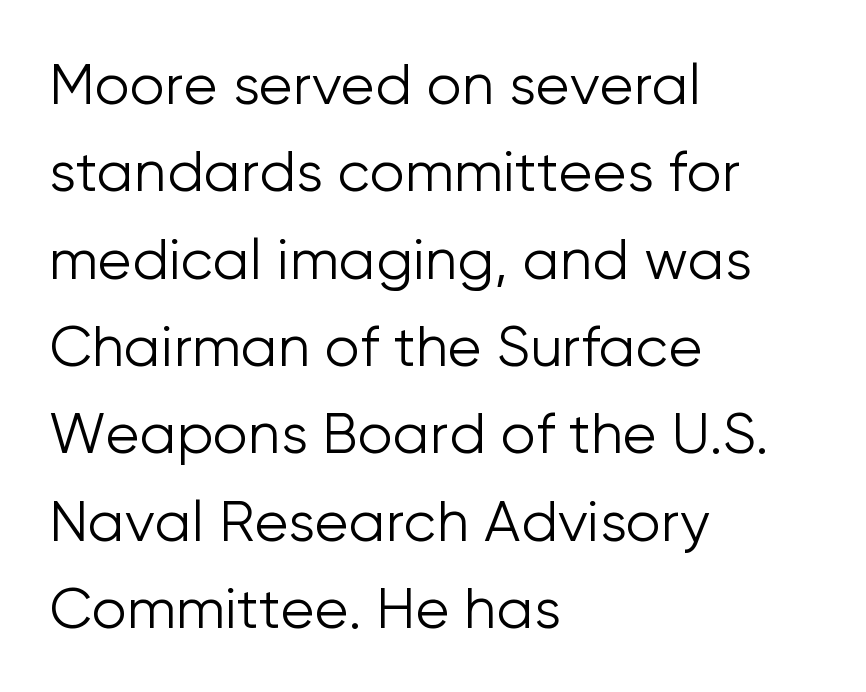
The image shows 56 px light sans-serif type, upright; set left-aligned, normal line spacing (1.56x), normal letter spacing, not underlined; low stroke contrast and a medium x-height.
